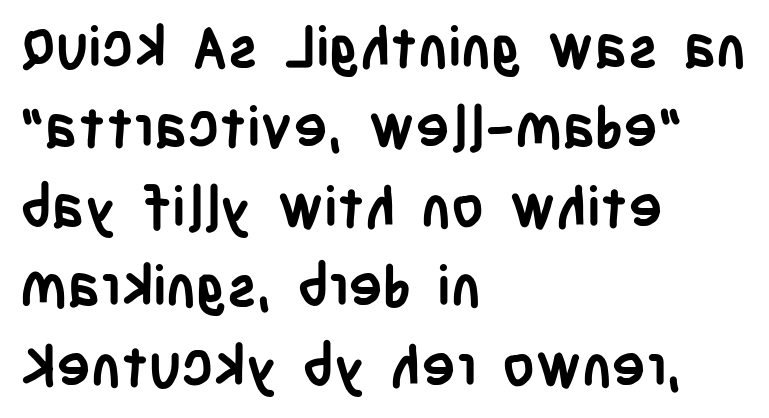
The image shows 57 px semibold, condensed sans-serif type, upright; set left-aligned, normal line spacing (1.4x), normal letter spacing, not underlined; low stroke contrast and a large x-height.
